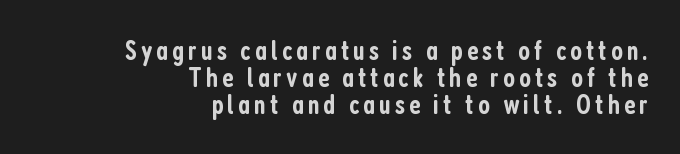
Q: Is the text bold? A: Semi-bold.
Q: Is the text italic (slanted)? A: No, it is upright.
Q: Is the typeface a serif or a sans-serif typeface? A: Sans-serif.
Q: Is the text underlined? A: No.
Q: How is the paragraph aligned? A: Right-aligned.
Q: Is the spacing between lines tight, normal or loose? A: Tight.
Q: Width (condensed, normal, or wide)? A: Condensed.
Q: Stroke contrast? A: Low.
Q: x-height? A: Medium.
Q: Monospaced? A: No.
